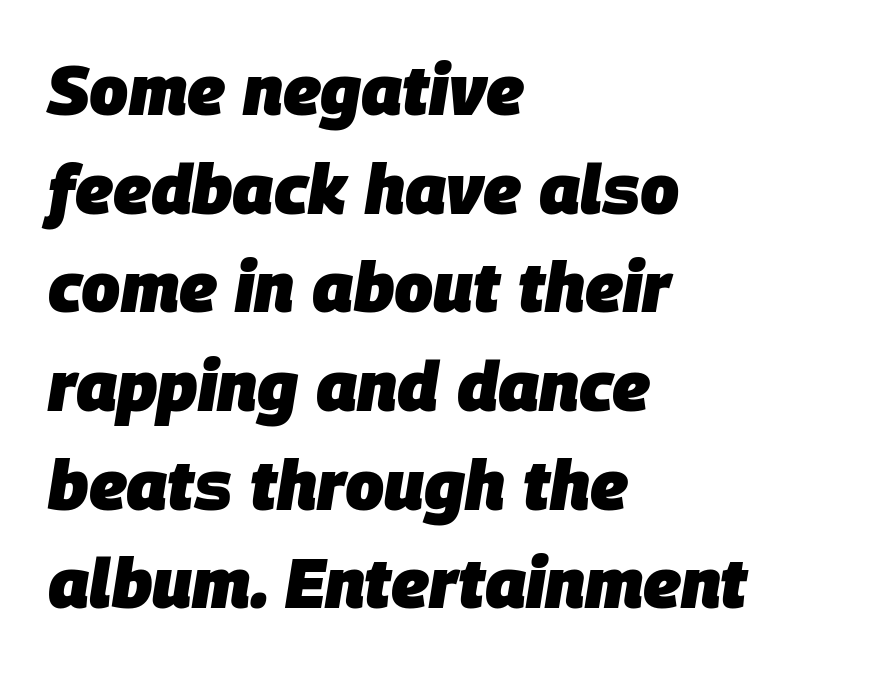
The image shows 69 px heavy type, italic (leaning right); set left-aligned, normal line spacing (1.43x), normal letter spacing, not underlined; low stroke contrast and a large x-height.
